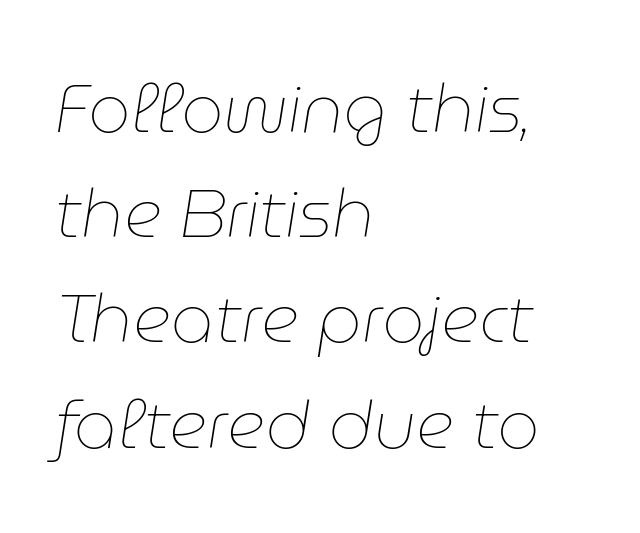
The image shows 67 px thin type, italic (leaning right); set left-aligned, normal line spacing (1.57x), normal letter spacing, not underlined; low stroke contrast and a medium x-height.
